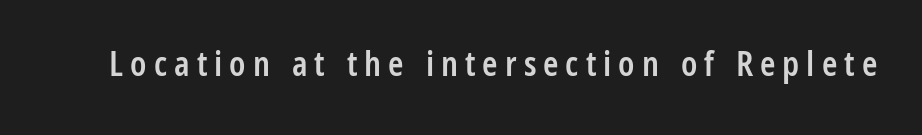
{"serif": "no", "italic": "no", "bold": "semi", "weight": "semibold", "width": "condensed", "stroke_contrast": "low", "x_height": "medium", "monospaced": "no", "underline": "no", "letter_spacing": "wide", "letter_spacing_em": 0.2, "glyph_px": 35}
